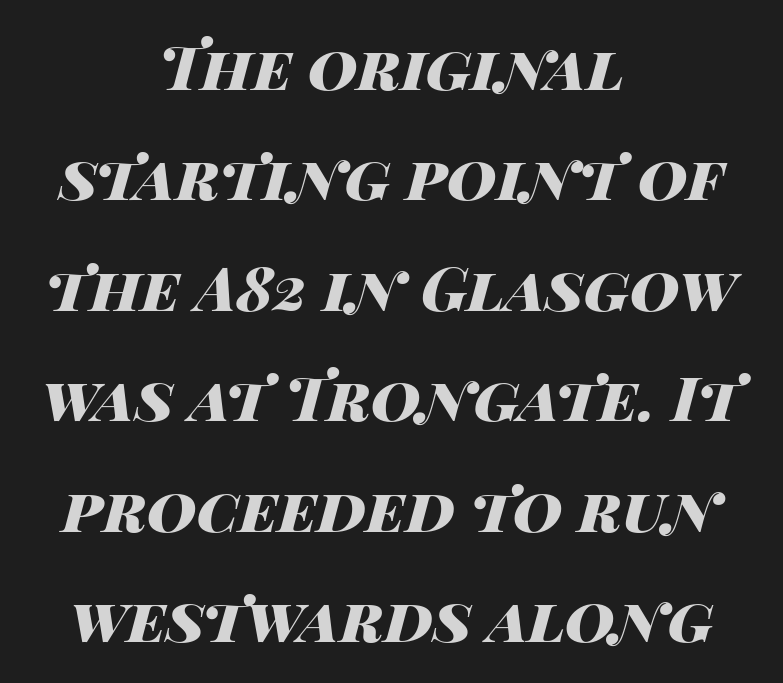
The image shows 61 px heavy, wide type, italic (leaning right); set centered, line spacing 1.81x, normal letter spacing, not underlined; high stroke contrast and a large x-height.
